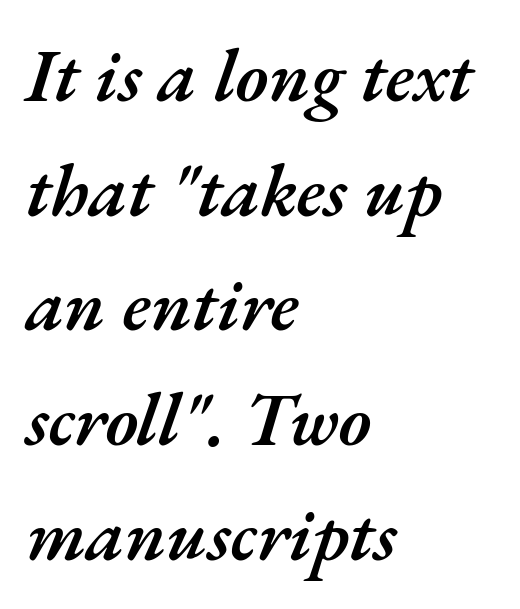
Q: Is the text bold? A: Semi-bold.
Q: Is the text italic (slanted)? A: Yes, it leans right by about 17 degrees.
Q: Is the text underlined? A: No.
Q: How is the paragraph aligned? A: Left-aligned.
Q: Is the spacing between letters normal or unusually wide? A: Normal.
Q: Is the spacing between lines tight, normal or loose? A: Normal.
Q: Width (condensed, normal, or wide)? A: Normal.
Q: Stroke contrast? A: Medium.
Q: x-height? A: Small.
Q: Monospaced? A: No.
